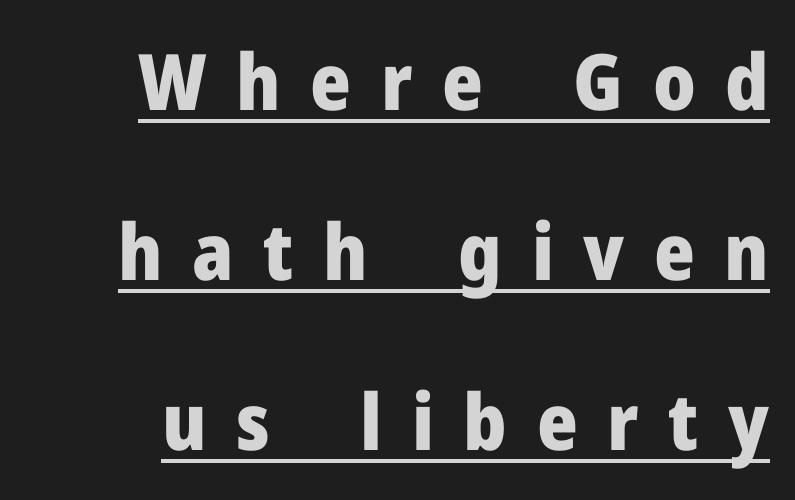
The typesetter has applied underlining to the passage shown. Tracking here is generous; glyphs stand well apart from one another. Where is the straight margin? On the right. Airy leading.
